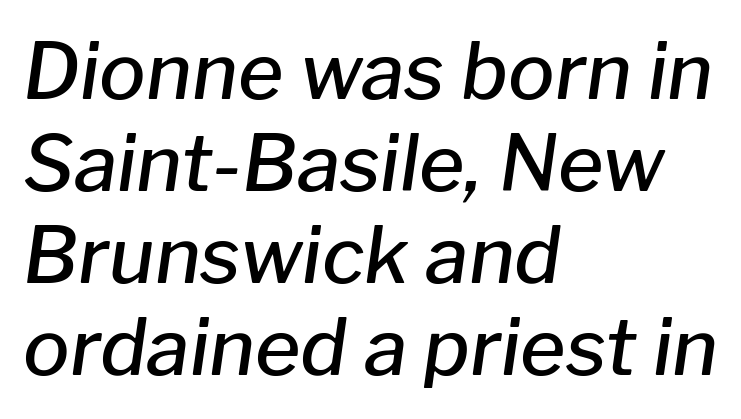
{"italic": "yes", "lean": "right", "slant_degrees": 8, "bold": "semi", "weight": "semibold", "width": "normal", "stroke_contrast": "low", "x_height": "medium", "monospaced": "no", "underline": "no", "align": "left", "line_spacing_ratio": 1.18, "letter_spacing": "normal", "letter_spacing_em": 0.0, "glyph_px": 78}
